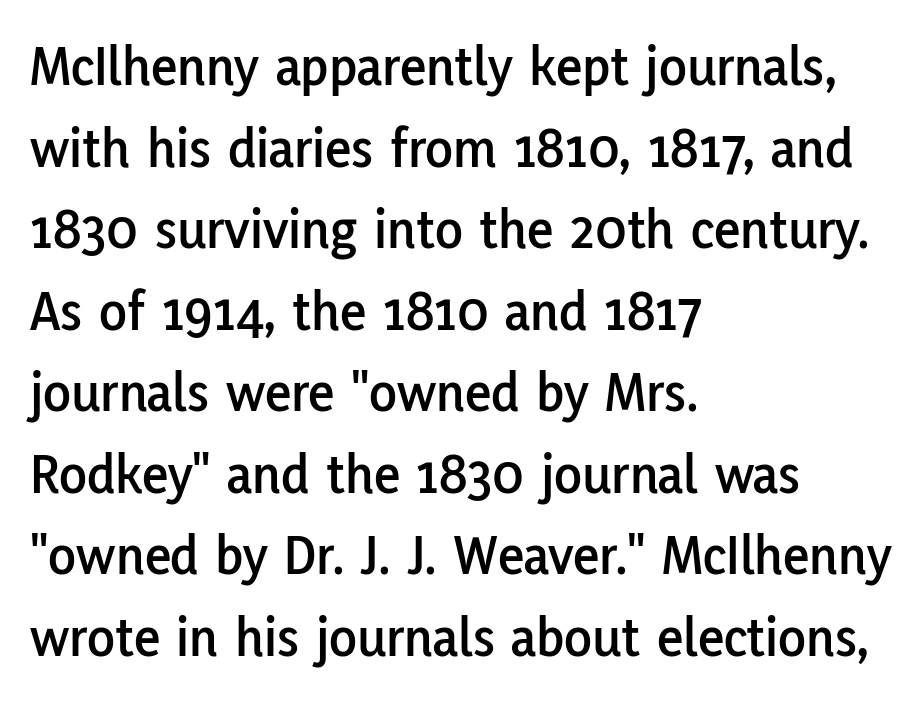
The image shows 57 px sans-serif type, upright; set left-aligned, normal line spacing (1.43x), normal letter spacing, not underlined; low stroke contrast and a medium x-height.
